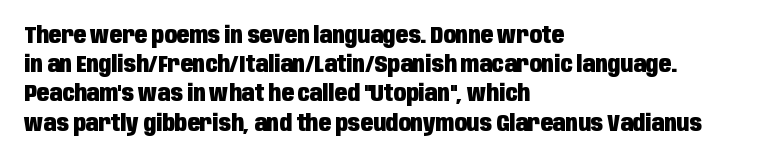
Is the block centered? No — it sits flush against the left margin. Strong, thick strokes mark this as bold type. Plain, unruled lines of type. Nothing unusual about the tracking: characters are spaced as the font intends. When letters stand straight like this, we call the style roman or upright. One glance says typical: line gaps are just what's usual.
